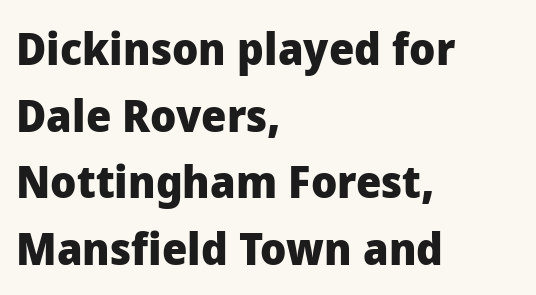
Q: Is the text bold? A: Yes.
Q: Is the text italic (slanted)? A: No, it is upright.
Q: Is the typeface a serif or a sans-serif typeface? A: Sans-serif.
Q: Is the text underlined? A: No.
Q: How is the paragraph aligned? A: Left-aligned.
Q: Is the spacing between letters normal or unusually wide? A: Normal.
Q: Is the spacing between lines tight, normal or loose? A: Normal.
Q: Width (condensed, normal, or wide)? A: Normal.
Q: Stroke contrast? A: Low.
Q: x-height? A: Medium.
Q: Monospaced? A: No.
